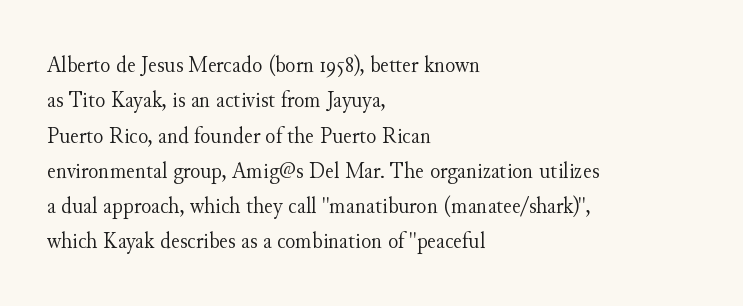
{"italic": "no", "bold": "no", "underline": "no", "align": "left", "line_spacing": "normal", "line_spacing_ratio": 1.47, "letter_spacing": "normal", "letter_spacing_em": 0.0, "glyph_px": 24}
